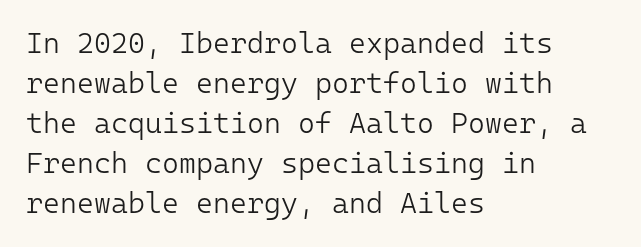
In terms of posture, this sample is upright. Horizontal alignment here is leftward, the default for most running prose. No chunkiness to these letters — they're not bold. Here the designer chose a console-style face with uniform glyph widths. The characters display no serif detailing; their extremities are plain.
